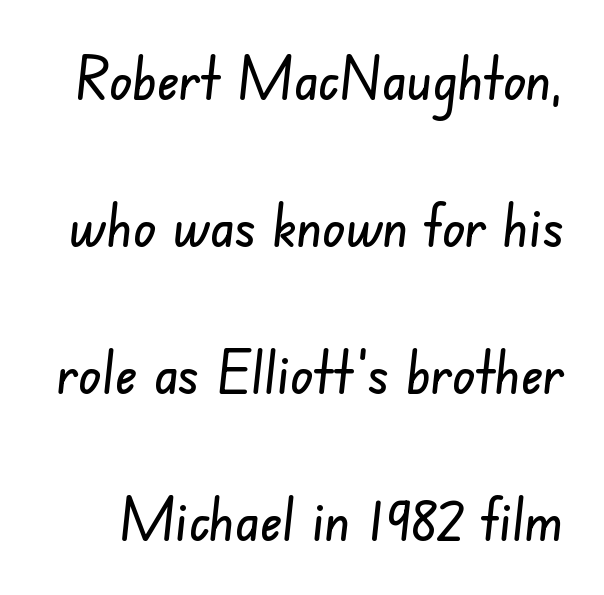
The image shows 60 px condensed sans-serif type; set loose line spacing (2.45x), normal letter spacing, not underlined; low stroke contrast and a small x-height.
